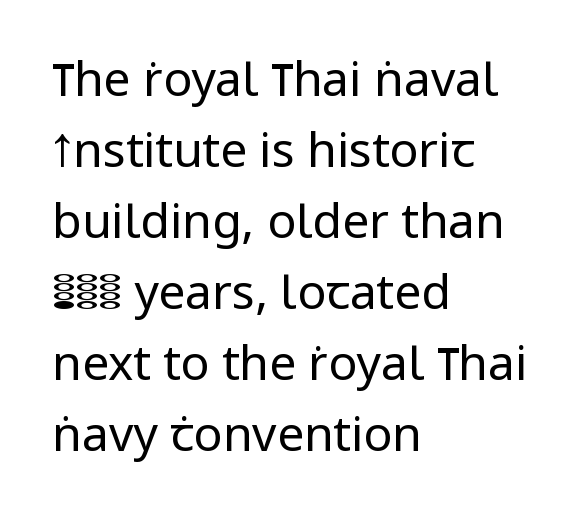
Q: Is the text bold? A: No.
Q: Is the text italic (slanted)? A: No, it is upright.
Q: Is the typeface a serif or a sans-serif typeface? A: Sans-serif.
Q: Is the text underlined? A: No.
Q: How is the paragraph aligned? A: Left-aligned.
Q: Is the spacing between letters normal or unusually wide? A: Normal.
Q: Is the spacing between lines tight, normal or loose? A: Normal.
Q: Width (condensed, normal, or wide)? A: Normal.
Q: Stroke contrast? A: Low.
Q: x-height? A: Medium.
Q: Monospaced? A: No.
